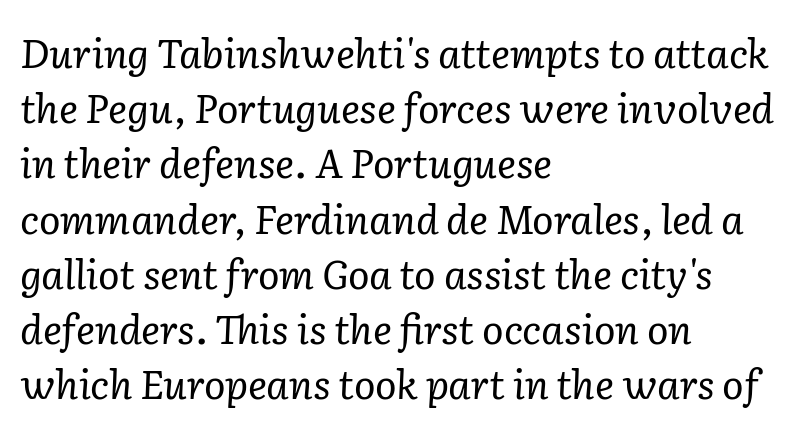
{"serif": "yes", "italic": "yes", "lean": "right", "slant_degrees": 2, "bold": "no", "weight": "regular", "width": "normal", "stroke_contrast": "low", "x_height": "medium", "monospaced": "no", "underline": "no", "align": "left", "line_spacing": "normal", "line_spacing_ratio": 1.38, "letter_spacing": "normal", "letter_spacing_em": 0.0, "glyph_px": 40}
